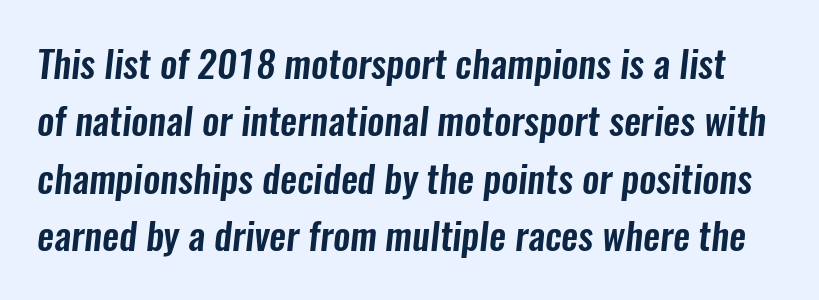
The image shows 38 px condensed sans-serif type; set normal line spacing (1.51x), normal letter spacing, not underlined; low stroke contrast and a medium x-height.
